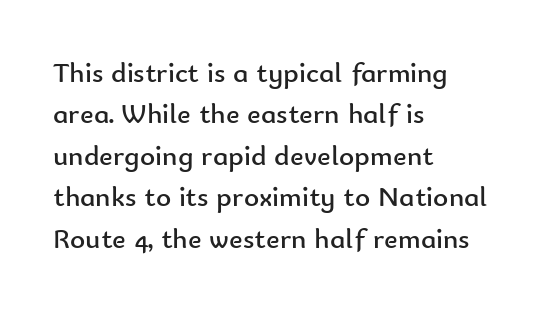
{"serif": "no", "italic": "no", "bold": "no", "weight": "regular", "width": "normal", "stroke_contrast": "low", "x_height": "small", "monospaced": "no", "underline": "no", "align": "left", "line_spacing": "normal", "line_spacing_ratio": 1.43, "letter_spacing": "normal", "letter_spacing_em": 0.0, "glyph_px": 29}
